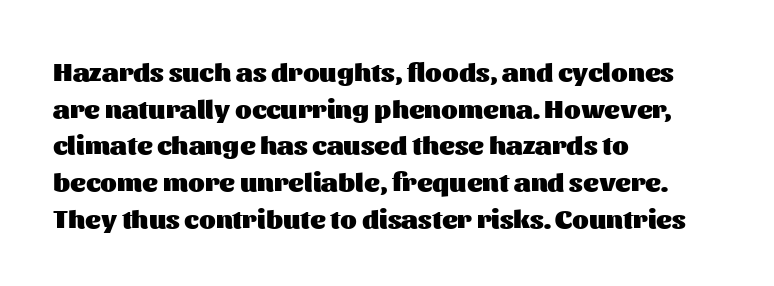
Casual observation: everything's shoved over to the left. Look at the tracking — it's just the regular setting, nothing added. The rendering uses a moderate line-height, typical for paragraphs. Decoration check: the copy has no underline. The face used here has the dense, thick strokes of a bold. The typography opts for an upright posture over an oblique one.
